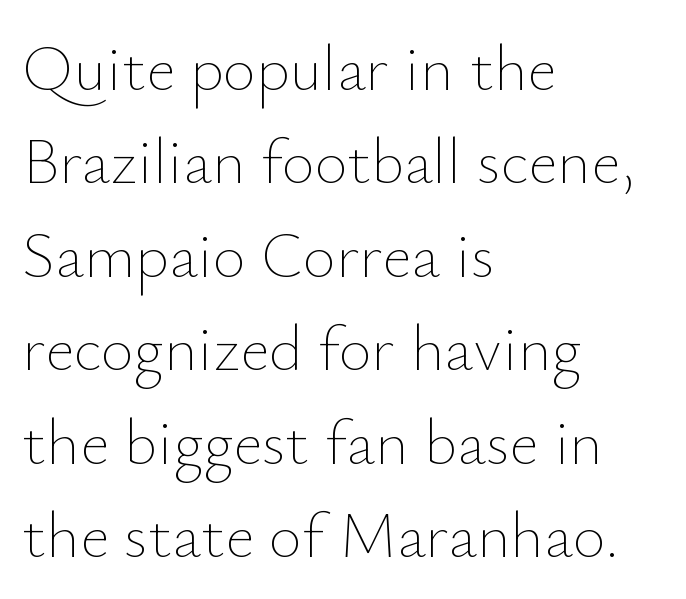
Horizontal alignment here is leftward, the default for most running prose. The type sits square on the baseline with zero lean. Rule under the text: the space is simply empty. Spacing verdict: proportional, widths tailored to each character. The rendering keeps characters at their native spacing.
